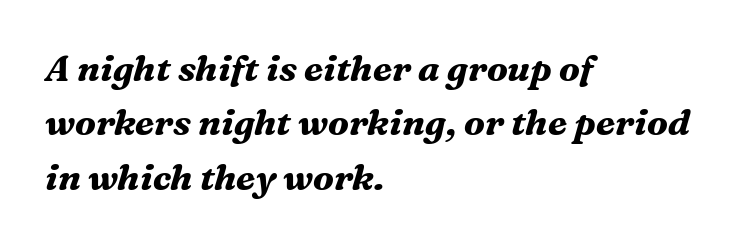
{"serif": "yes", "italic": "yes", "lean": "right", "slant_degrees": 16, "bold": "yes", "weight": "bold", "width": "normal", "stroke_contrast": "medium", "x_height": "medium", "monospaced": "no", "underline": "no", "align": "left", "line_spacing": "normal", "line_spacing_ratio": 1.51, "letter_spacing": "normal", "letter_spacing_em": 0.0, "glyph_px": 36}
